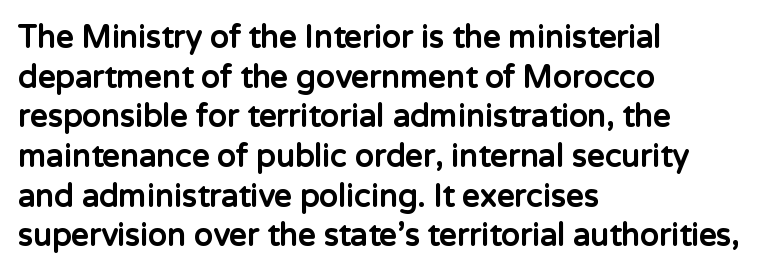
Typographically, this falls in the sans-serif category. Regular leading. Each letter keeps its own natural width here, so spacing adapts to shape. Descenders hang freely into open space. Summary of weight: heavy, a full bold. Quick note: not italic, upright.
